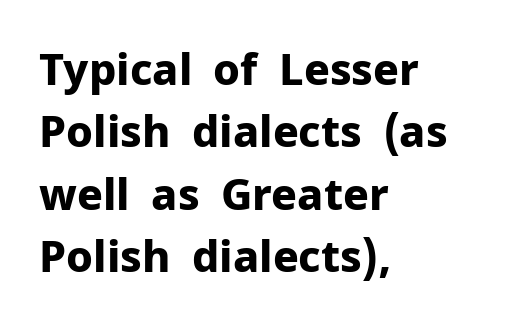
A sans-serif font was chosen for this passage. All the whitespace from short lines collects on the right. Each letter keeps its own natural width here, so spacing adapts to shape. The lettering stays uniformly vertical, giving the passage a roman look. Is there much room between lines? A standard amount, neither cramped nor airy.
